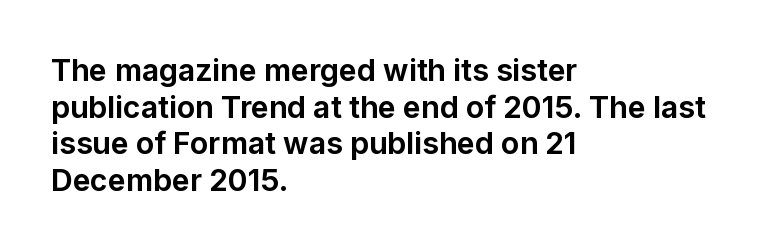
Q: Is the text bold? A: Yes.
Q: Is the text italic (slanted)? A: No, it is upright.
Q: Is the typeface a serif or a sans-serif typeface? A: Sans-serif.
Q: Is the text underlined? A: No.
Q: How is the paragraph aligned? A: Left-aligned.
Q: Is the spacing between letters normal or unusually wide? A: Normal.
Q: Width (condensed, normal, or wide)? A: Normal.
Q: Stroke contrast? A: Low.
Q: x-height? A: Medium.
Q: Monospaced? A: No.
